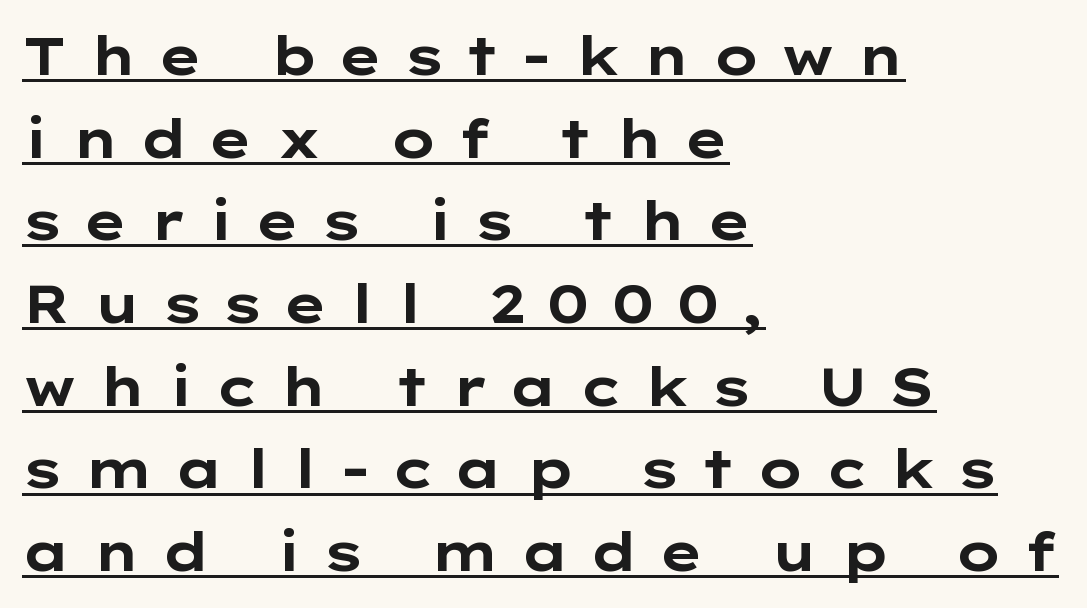
{"serif": "no", "italic": "no", "bold": "yes", "weight": "bold", "width": "wide", "stroke_contrast": "low", "x_height": "medium", "monospaced": "no", "underline": "yes", "align": "left", "line_spacing": "normal", "line_spacing_ratio": 1.56, "letter_spacing": "wide", "letter_spacing_em": 0.37, "glyph_px": 53}
